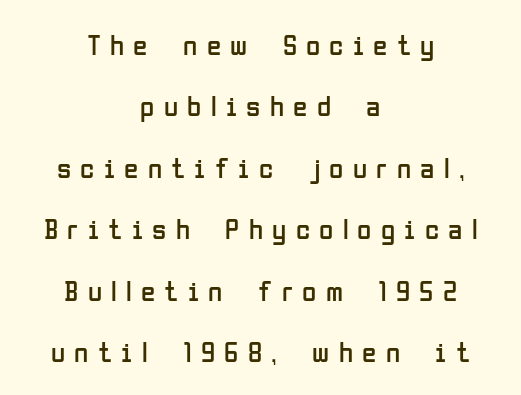
{"serif": "no", "italic": "no", "bold": "no", "weight": "regular", "width": "condensed", "stroke_contrast": "low", "x_height": "medium", "monospaced": "no", "underline": "no", "align": "center", "line_spacing": "loose", "line_spacing_ratio": 2.12, "letter_spacing": "wide", "letter_spacing_em": 0.32, "glyph_px": 29}
